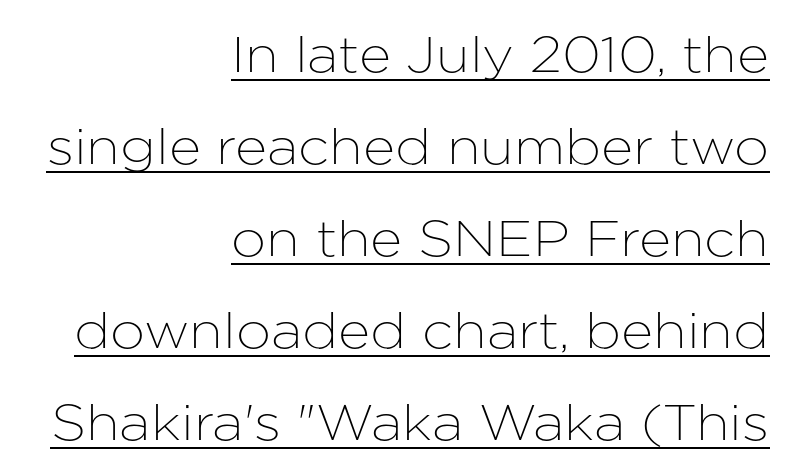
{"serif": "no", "italic": "no", "width": "normal", "stroke_contrast": "low", "x_height": "medium", "monospaced": "no", "underline": "yes", "align": "right", "line_spacing_ratio": 1.84, "letter_spacing": "normal", "letter_spacing_em": 0.0, "glyph_px": 50}
